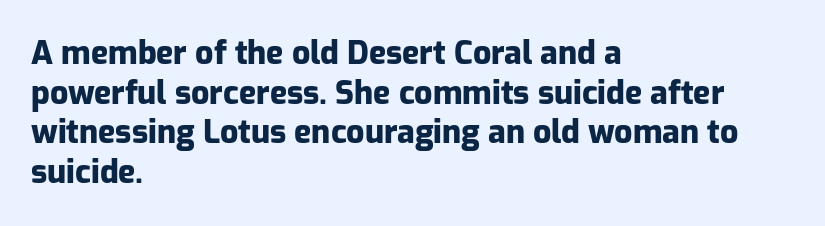
Serif or sans? Sans — the stroke terminals are bare. Honestly, there is no underline to notice here at all. Typesetter's note: full bold, strokes at maximum text heaviness. Do the characters align in a grid? No, the font is proportional.
